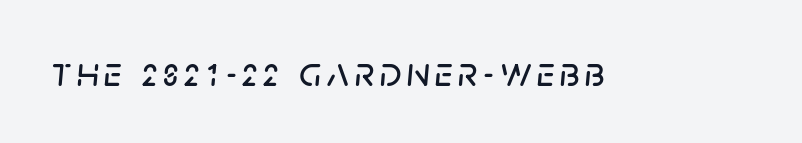
The specimen omits any rule beneath the text block's lines. The whole block is typeset with a tilt. Proportional: the letters do not fall into vertical columns.
